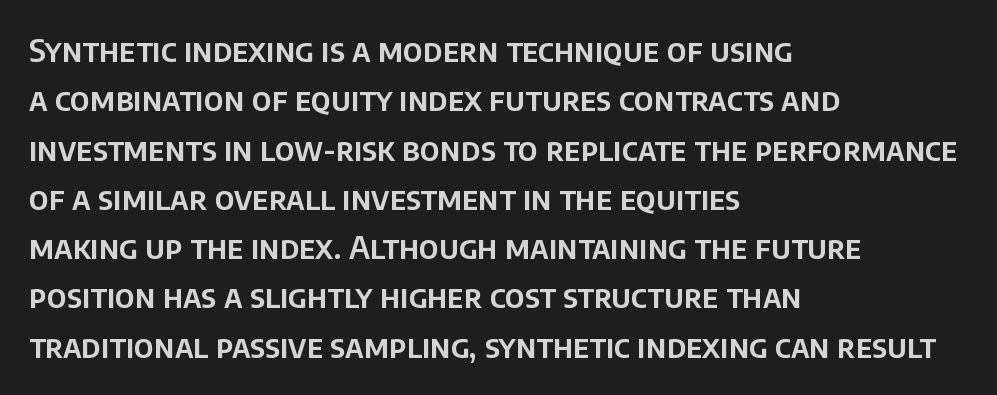
Q: Is the text italic (slanted)? A: No, it is upright.
Q: Is the typeface a serif or a sans-serif typeface? A: Sans-serif.
Q: Is the text underlined? A: No.
Q: How is the paragraph aligned? A: Left-aligned.
Q: Is the spacing between letters normal or unusually wide? A: Normal.
Q: Is the spacing between lines tight, normal or loose? A: Normal.
Q: Width (condensed, normal, or wide)? A: Normal.
Q: Stroke contrast? A: Low.
Q: x-height? A: Large.
Q: Monospaced? A: No.
